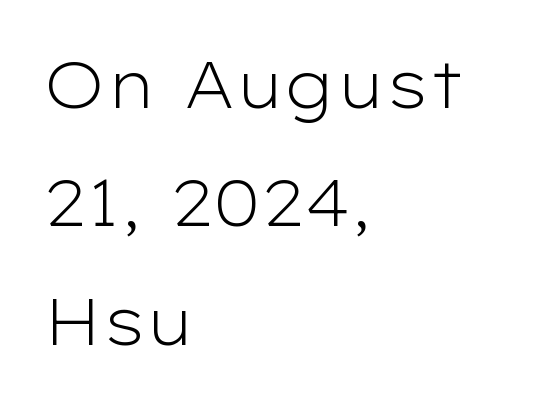
Q: Is the text bold? A: No.
Q: Is the text italic (slanted)? A: No, it is upright.
Q: Is the typeface a serif or a sans-serif typeface? A: Sans-serif.
Q: Is the text underlined? A: No.
Q: How is the paragraph aligned? A: Left-aligned.
Q: Is the spacing between letters normal or unusually wide? A: Normal.
Q: Width (condensed, normal, or wide)? A: Wide.
Q: Stroke contrast? A: Low.
Q: x-height? A: Medium.
Q: Monospaced? A: No.
